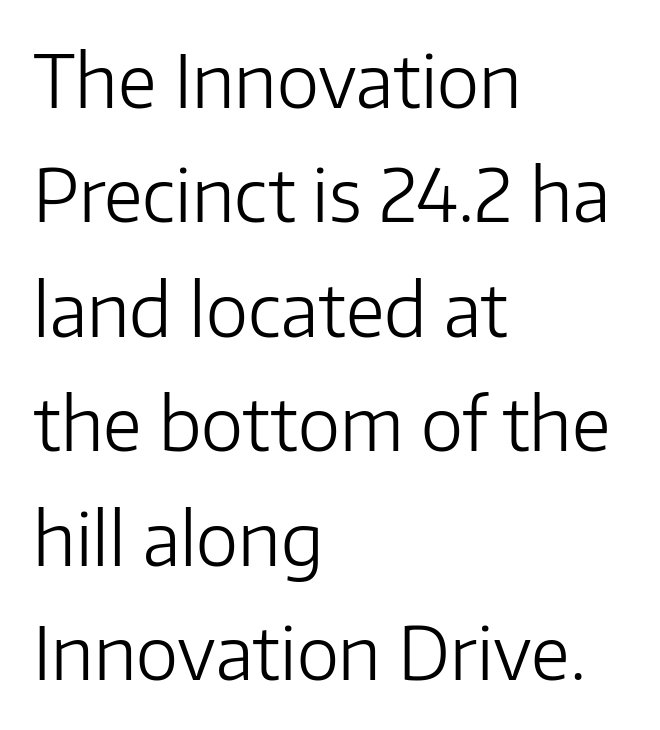
Each row of text sits above clean, open space. Weight: regular or lighter. If you measured baseline to baseline, you'd find a middling distance. These lines stack with their left ends in a neat column. You can tell it's not italic because the verticals are truly vertical.
